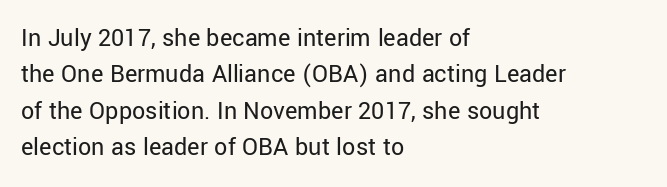
The image shows 26 px text type, upright; set left-aligned, normal line spacing (1.4x), normal letter spacing, not underlined.
